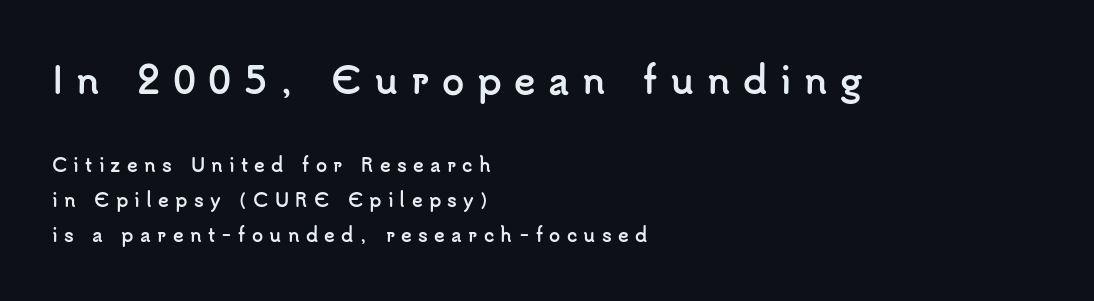
Is this a sans? Yes — the strokes have no serifs. Heavy, bold letterforms. The passage shown is typed in a proportional face where columns would drift. Interline gaps are noticeably wide in this sample. The text block is weighted toward the left margin, trailing off unevenly rightward. The designer gave the opening block more size than the closing block.
